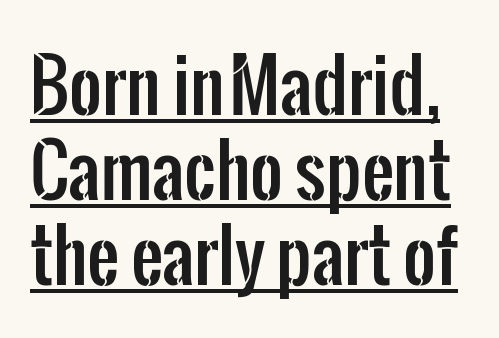
{"serif": "no", "italic": "no", "width": "condensed", "stroke_contrast": "low", "x_height": "medium", "monospaced": "no", "underline": "yes", "line_spacing_ratio": 1.2, "letter_spacing": "normal", "letter_spacing_em": 0.0, "glyph_px": 71}
